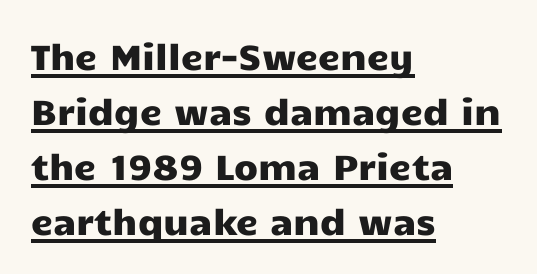
{"serif": "no", "italic": "no", "width": "wide", "stroke_contrast": "low", "x_height": "medium", "monospaced": "no", "underline": "yes", "align": "left", "line_spacing": "normal", "line_spacing_ratio": 1.57, "letter_spacing": "normal", "letter_spacing_em": 0.0, "glyph_px": 35}
